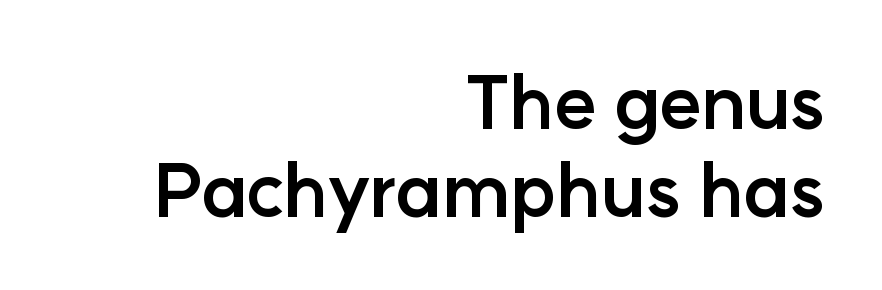
The image shows 73 px semibold sans-serif type, upright; set right-aligned, line spacing 1.2x, normal letter spacing, not underlined; low stroke contrast and a medium x-height.
